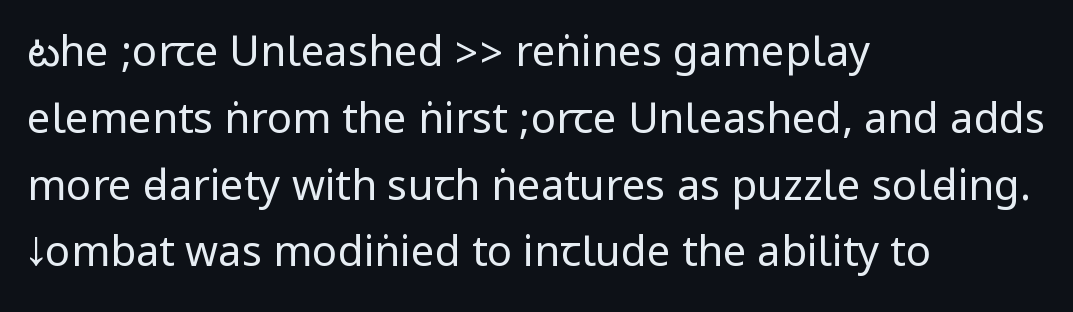
Q: Is the text bold? A: No.
Q: Is the text italic (slanted)? A: No, it is upright.
Q: Is the typeface a serif or a sans-serif typeface? A: Sans-serif.
Q: Is the text underlined? A: No.
Q: How is the paragraph aligned? A: Left-aligned.
Q: Is the spacing between letters normal or unusually wide? A: Normal.
Q: Is the spacing between lines tight, normal or loose? A: Normal.
Q: Width (condensed, normal, or wide)? A: Condensed.
Q: Stroke contrast? A: Low.
